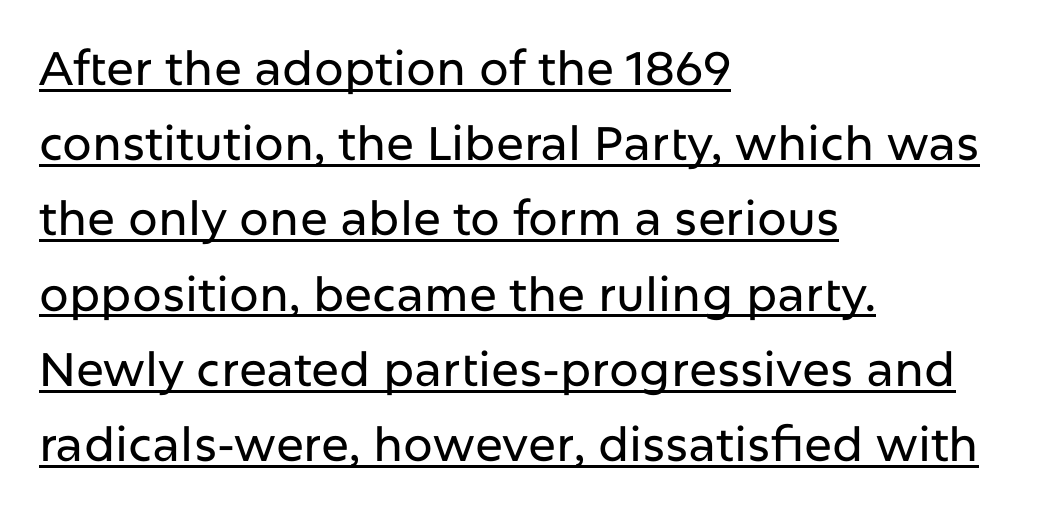
{"serif": "no", "italic": "no", "width": "normal", "stroke_contrast": "low", "x_height": "medium", "monospaced": "no", "underline": "yes", "align": "left", "line_spacing": "normal", "line_spacing_ratio": 1.6, "letter_spacing": "normal", "letter_spacing_em": 0.0, "glyph_px": 47}
